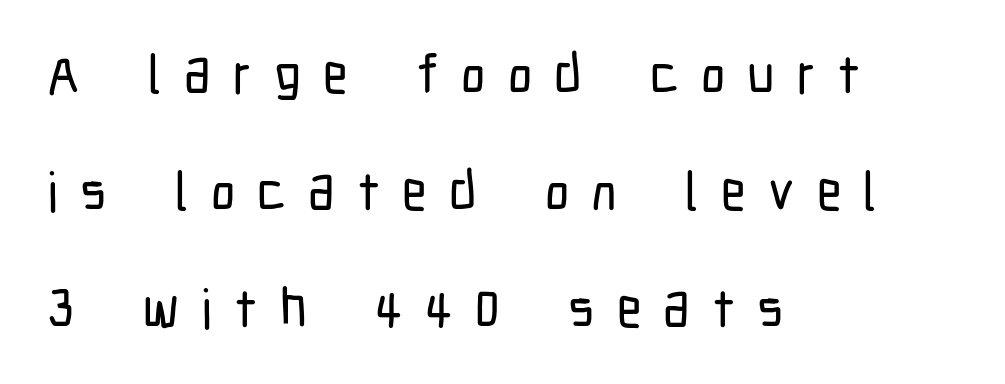
{"serif": "no", "italic": "no", "width": "condensed", "stroke_contrast": "low", "x_height": "medium", "monospaced": "no", "underline": "no", "align": "left", "line_spacing": "loose", "line_spacing_ratio": 2.17, "letter_spacing": "wide", "letter_spacing_em": 0.41, "glyph_px": 54}
